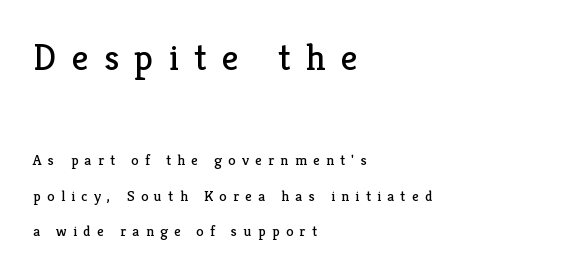
The image shows 37 px regular-weight serif type, upright; set left-aligned, loose line spacing (2.37x), unusually wide letter spacing (+0.42 em), not underlined; the first (top) block is 2.47x larger; low stroke contrast and a medium x-height.
